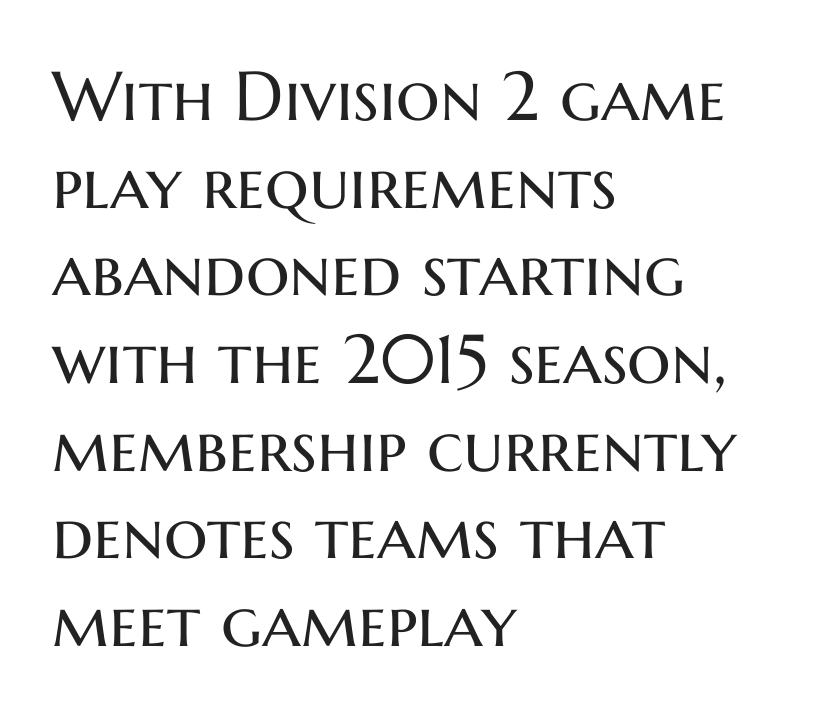
There is no visible air inserted between adjacent glyphs. The paragraph shown leans on its left margin. This sample uses a sans-serif face. No heavy texture on the line: the type isn't bold.
